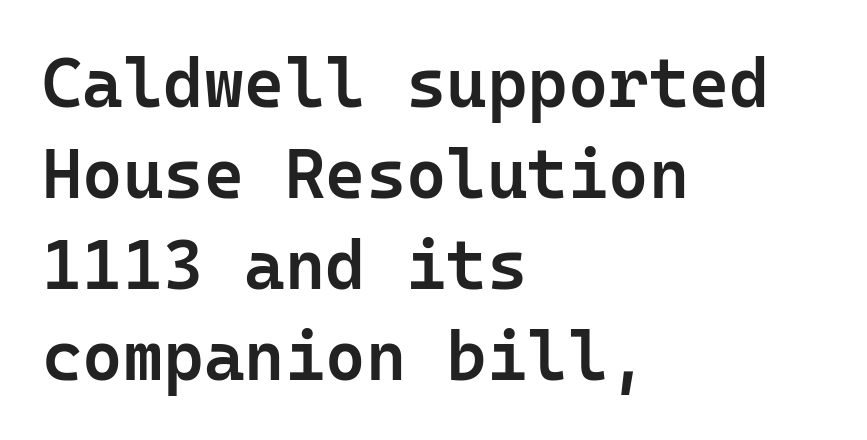
{"serif": "no", "italic": "no", "bold": "semi", "weight": "semibold", "width": "normal", "stroke_contrast": "low", "x_height": "medium", "monospaced": "yes", "underline": "no", "align": "left", "line_spacing": "normal", "line_spacing_ratio": 1.32, "letter_spacing": "normal", "letter_spacing_em": 0.0, "glyph_px": 69}
